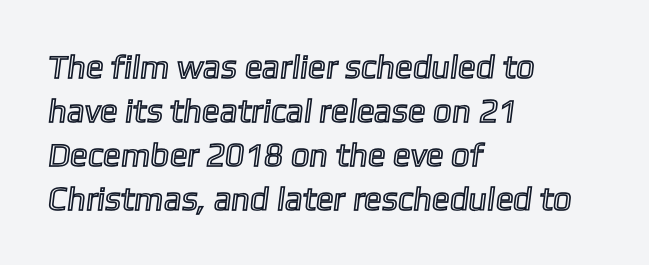
Q: Is the text underlined? A: No.
Q: How is the paragraph aligned? A: Left-aligned.
Q: Is the spacing between letters normal or unusually wide? A: Normal.
Q: Is the spacing between lines tight, normal or loose? A: Normal.
Q: Width (condensed, normal, or wide)? A: Normal.
Q: x-height? A: Medium.
Q: Monospaced? A: No.
